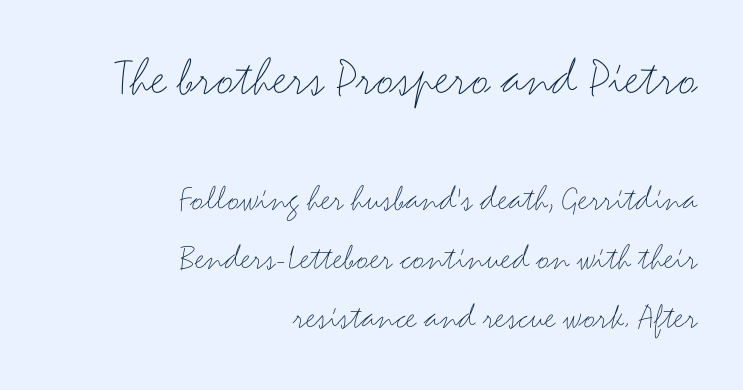
{"serif": "no", "bold": "no", "weight": "thin", "width": "wide", "stroke_contrast": "medium", "x_height": "small", "monospaced": "no", "underline": "no", "align": "right", "line_spacing": "normal", "line_spacing_ratio": 1.59, "letter_spacing": "normal", "letter_spacing_em": 0.0, "larger_block": "first", "size_ratio": 1.49, "glyph_px": 55}
